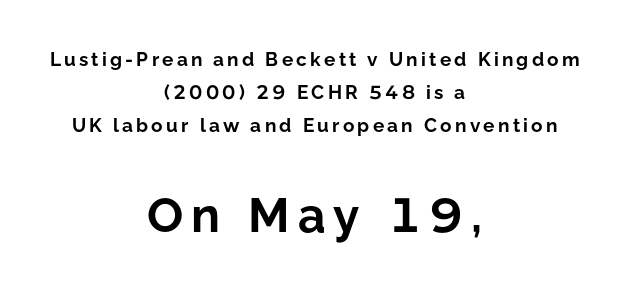
The typesetter chose a symmetrical, centered arrangement here. The rendering uses natural spacing where letterforms have individual widths. The more generous point size was reserved for the lower chunk. The text was rendered using a sans face with plain stroke endings. The strip under each line holds only bare page. You can tell it's not italic because the verticals are truly vertical.
